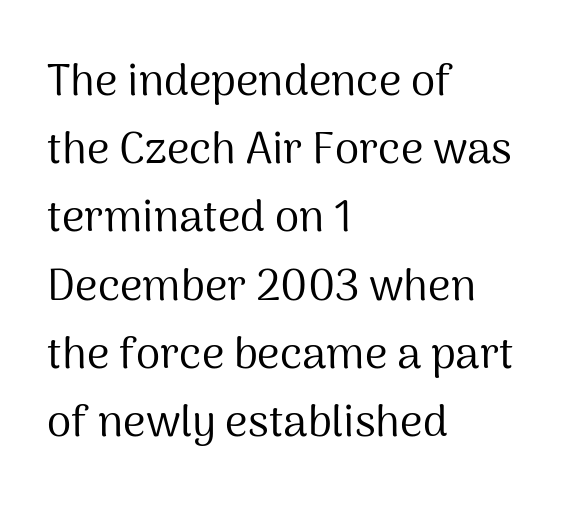
{"serif": "no", "italic": "no", "bold": "no", "weight": "regular", "width": "normal", "stroke_contrast": "medium", "x_height": "medium", "monospaced": "no", "underline": "no", "align": "left", "line_spacing": "normal", "line_spacing_ratio": 1.55, "letter_spacing": "normal", "letter_spacing_em": 0.0, "glyph_px": 44}
